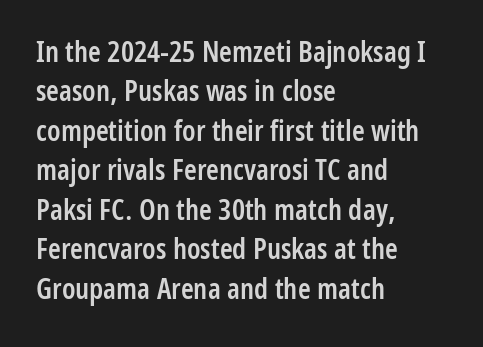
{"serif": "no", "italic": "no", "bold": "semi", "weight": "semibold", "width": "condensed", "stroke_contrast": "low", "x_height": "medium", "monospaced": "no", "underline": "no", "align": "left", "line_spacing": "normal", "line_spacing_ratio": 1.36, "letter_spacing": "normal", "letter_spacing_em": 0.0, "glyph_px": 29}
